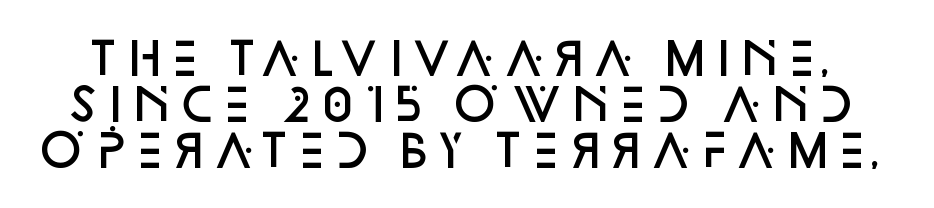
Q: Is the text bold? A: Semi-bold.
Q: Is the text italic (slanted)? A: No, it is upright.
Q: Is the typeface a serif or a sans-serif typeface? A: Sans-serif.
Q: Is the text underlined? A: No.
Q: Is the spacing between letters normal or unusually wide? A: Normal.
Q: Is the spacing between lines tight, normal or loose? A: Tight.
Q: Width (condensed, normal, or wide)? A: Normal.
Q: Stroke contrast? A: Low.
Q: x-height? A: Large.
Q: Monospaced? A: No.
